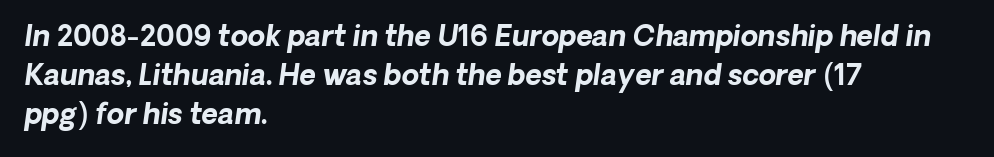
{"serif": "no", "bold": "yes", "weight": "bold", "width": "normal", "stroke_contrast": "low", "x_height": "medium", "monospaced": "no", "underline": "no", "align": "left", "line_spacing": "normal", "line_spacing_ratio": 1.4, "letter_spacing": "normal", "letter_spacing_em": 0.0, "glyph_px": 28}
